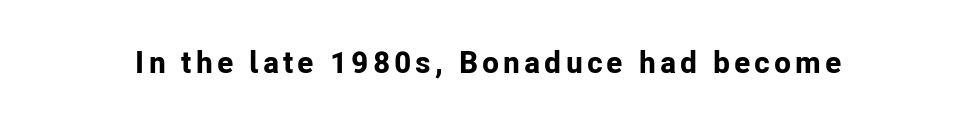
{"serif": "no", "italic": "no", "bold": "yes", "weight": "bold", "width": "normal", "stroke_contrast": "low", "x_height": "medium", "monospaced": "no", "underline": "no", "glyph_px": 31}
